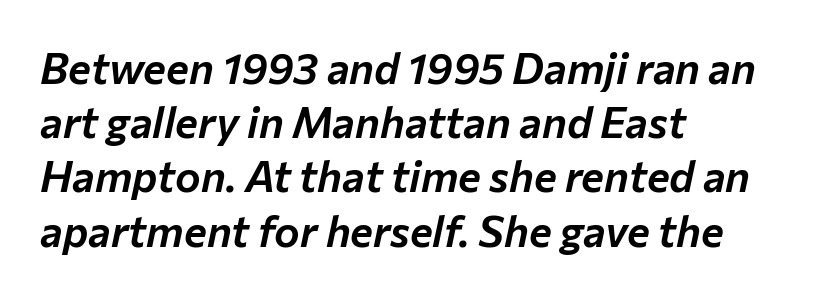
Q: Is the text italic (slanted)? A: Yes, it leans right by about 12 degrees.
Q: Is the text underlined? A: No.
Q: How is the paragraph aligned? A: Left-aligned.
Q: Is the spacing between letters normal or unusually wide? A: Normal.
Q: Is the spacing between lines tight, normal or loose? A: Normal.
Q: Width (condensed, normal, or wide)? A: Normal.
Q: Stroke contrast? A: Low.
Q: x-height? A: Medium.
Q: Monospaced? A: No.
